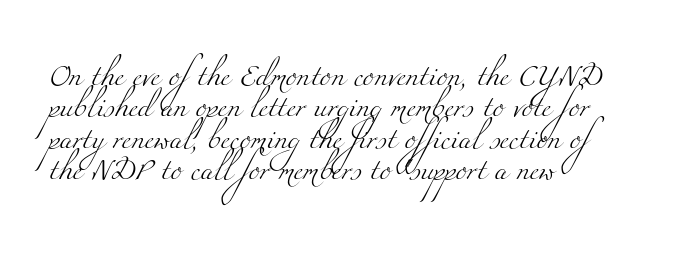
{"bold": "no", "underline": "no", "align": "left", "line_spacing": "normal", "line_spacing_ratio": 1.49, "letter_spacing": "normal", "letter_spacing_em": 0.0, "glyph_px": 21}
